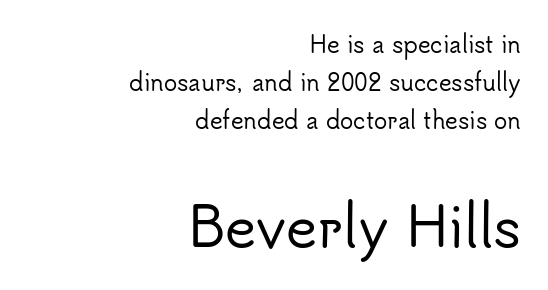
The letters in the lower block stand taller than those in the block above. Varying glyph widths throughout — classic text-font behaviour. Default kerning and tracking; the words read as compact shapes. The face used here is a sans, in the tradition of grotesques and geometrics. The paragraph shown leans on its right margin. The specimen omits any rule beneath the text block's lines.
